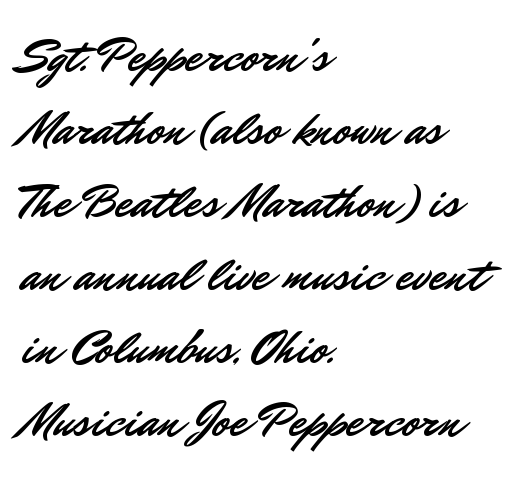
{"serif": "no", "width": "normal", "stroke_contrast": "low", "x_height": "small", "monospaced": "no", "underline": "no", "align": "left", "line_spacing": "normal", "line_spacing_ratio": 1.49, "letter_spacing": "normal", "letter_spacing_em": 0.0, "glyph_px": 49}
